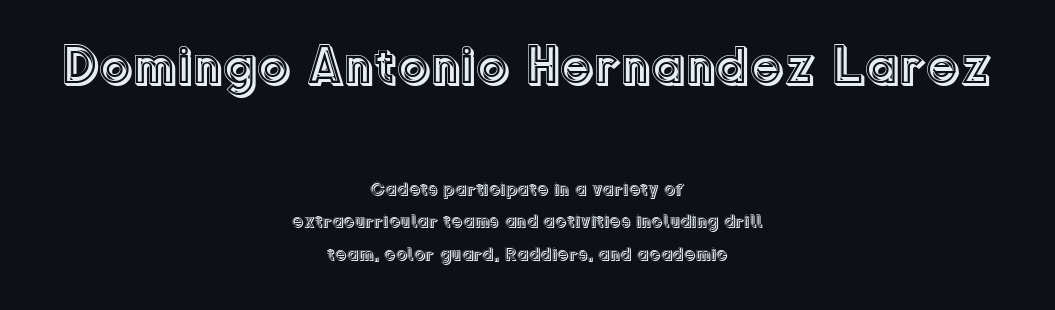
Q: Is the text italic (slanted)? A: No, it is upright.
Q: Is the text underlined? A: No.
Q: How is the paragraph aligned? A: Centered.
Q: Is the spacing between letters normal or unusually wide? A: Normal.
Q: Which block of text is set in a larger size, the first (top) or the second (bottom)? A: The first (top) one.
Q: Width (condensed, normal, or wide)? A: Normal.
Q: x-height? A: Medium.
Q: Monospaced? A: No.
